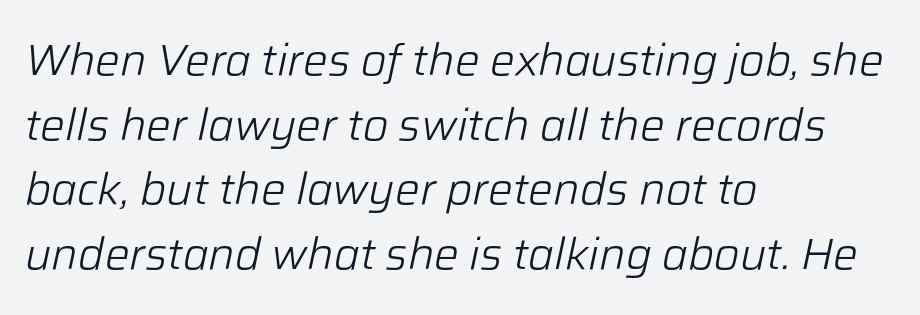
Clear beneath every line of the passage. The passage shown is typed in a proportional face where columns would drift. Is the block centered? No — it sits flush against the left margin. The letters are slanted; this is an italic face. Leading: standard.
